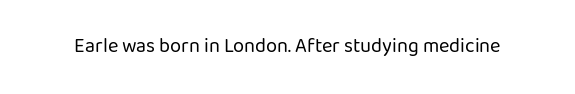
Posture: upright roman. Short note: letters normally spaced. The weight would be labelled regular, book, light, or lighter still. Lines of text with bare space underneath.
